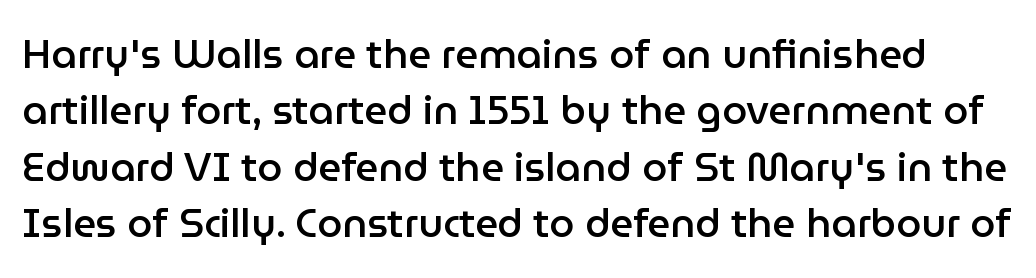
{"serif": "no", "italic": "no", "bold": "semi", "weight": "semibold", "width": "normal", "stroke_contrast": "low", "x_height": "medium", "monospaced": "no", "underline": "no", "line_spacing": "normal", "line_spacing_ratio": 1.41, "letter_spacing": "normal", "letter_spacing_em": 0.0, "glyph_px": 40}
